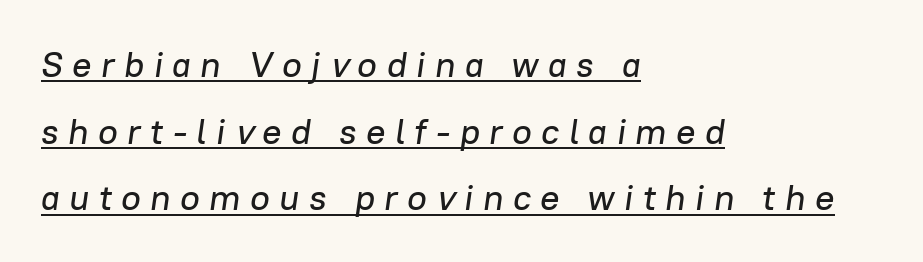
{"italic": "yes", "lean": "right", "slant_degrees": 8, "width": "normal", "stroke_contrast": "low", "x_height": "medium", "monospaced": "no", "underline": "yes", "align": "left", "line_spacing_ratio": 1.85, "letter_spacing": "wide", "letter_spacing_em": 0.26, "glyph_px": 36}
